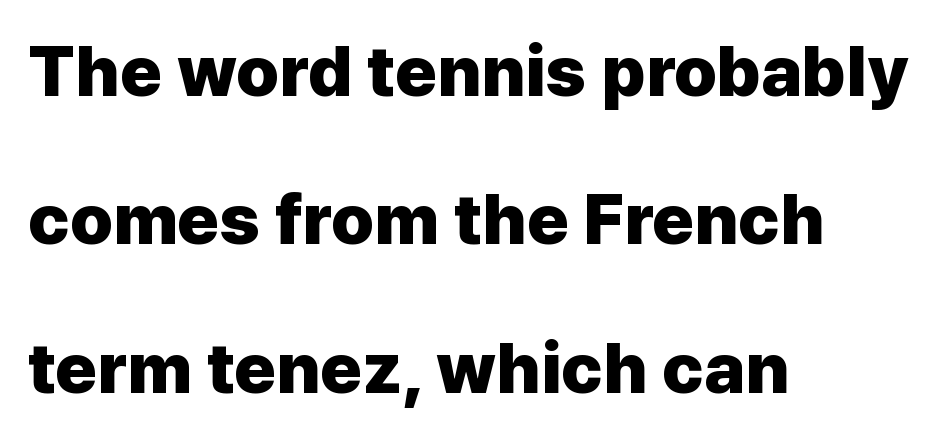
Q: Is the text bold? A: Yes.
Q: Is the text italic (slanted)? A: No, it is upright.
Q: Is the typeface a serif or a sans-serif typeface? A: Sans-serif.
Q: Is the text underlined? A: No.
Q: How is the paragraph aligned? A: Left-aligned.
Q: Is the spacing between letters normal or unusually wide? A: Normal.
Q: Is the spacing between lines tight, normal or loose? A: Loose.
Q: Width (condensed, normal, or wide)? A: Normal.
Q: Stroke contrast? A: Low.
Q: x-height? A: Medium.
Q: Monospaced? A: No.
